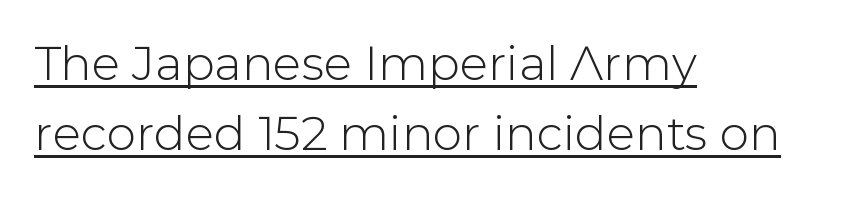
Q: Is the text italic (slanted)? A: No, it is upright.
Q: Is the typeface a serif or a sans-serif typeface? A: Sans-serif.
Q: Is the text underlined? A: Yes.
Q: How is the paragraph aligned? A: Left-aligned.
Q: Is the spacing between letters normal or unusually wide? A: Normal.
Q: Is the spacing between lines tight, normal or loose? A: Normal.
Q: Width (condensed, normal, or wide)? A: Normal.
Q: Stroke contrast? A: Low.
Q: x-height? A: Medium.
Q: Monospaced? A: No.
